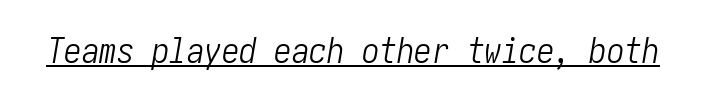
Q: Is the text bold? A: No.
Q: Is the text italic (slanted)? A: Yes, it leans right by about 10 degrees.
Q: Is the text underlined? A: Yes.
Q: Is the spacing between letters normal or unusually wide? A: Normal.
Q: Width (condensed, normal, or wide)? A: Condensed.
Q: Stroke contrast? A: Low.
Q: x-height? A: Medium.
